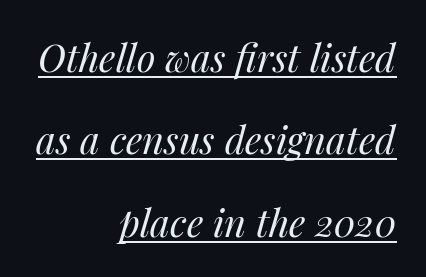
{"italic": "yes", "lean": "right", "slant_degrees": 14, "bold": "no", "weight": "regular", "width": "normal", "stroke_contrast": "medium", "x_height": "medium", "monospaced": "no", "underline": "yes", "align": "right", "line_spacing": "loose", "line_spacing_ratio": 2.17, "letter_spacing": "normal", "letter_spacing_em": 0.0, "glyph_px": 38}
